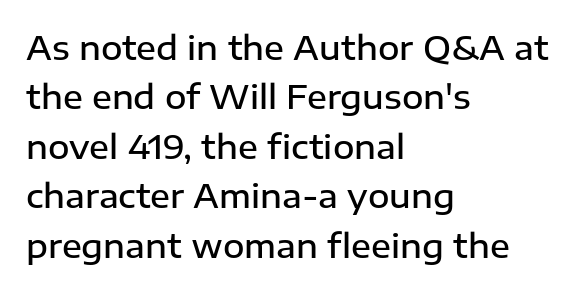
These lines sit exactly where default settings would place them. Tall strokes in this sample are plumb rather than angled. The words here are not underlined. Strokes here are thickened, but only to semibold level. Type style note: lacks serifs. The ragged edge is on the right, which tells us the setting is flush left.
